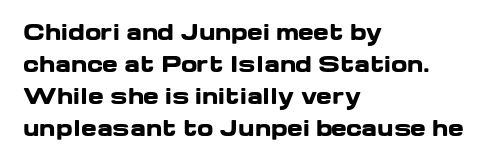
The type sits square on the baseline with zero lean. Summary of weight: heavy, a full bold. Interline gaps are of average width in this sample. The type is set solid horizontally, with unmodified tracking. Underline: absent.
